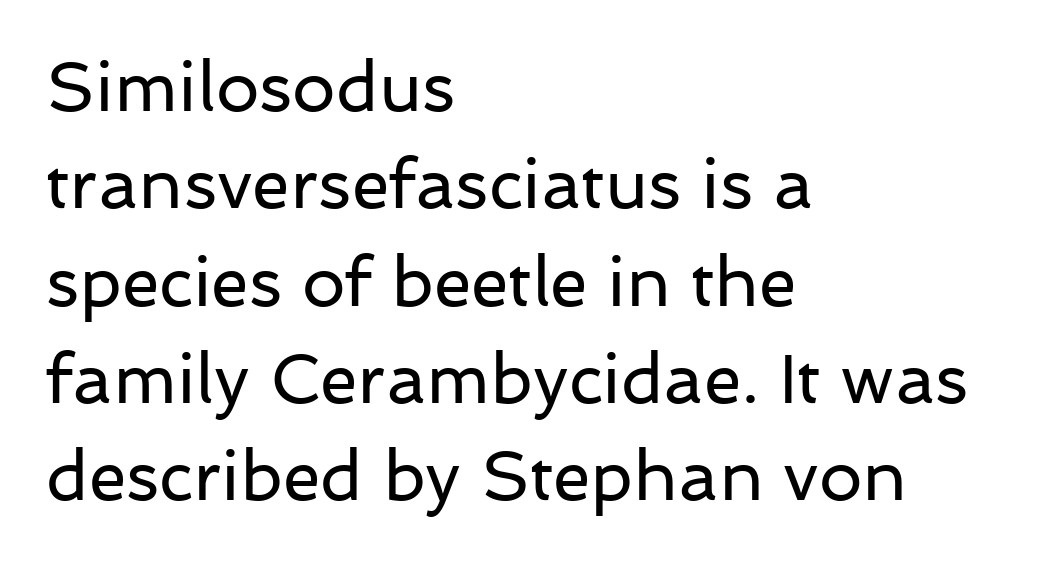
Unmarked baselines from the first word to the last. Typographically, this falls in the sans-serif category. Spacing verdict: proportional, widths tailored to each character. These lines keep a tight, regular rhythm from letter to letter. The type sits square on the baseline with zero lean. Evenly set lines give the paragraph a standard silhouette.
